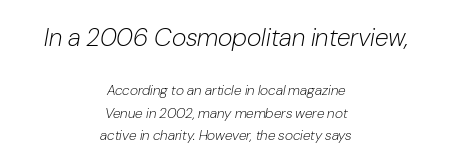
The image shows 25 px text type, italic (leaning right); set centered, normal line spacing (1.61x), normal letter spacing, not underlined; the first (top) block is 1.79x larger.
